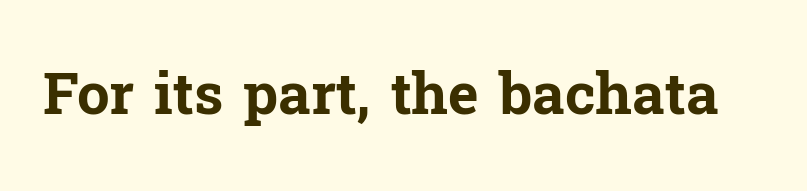
Q: Is the text bold? A: Yes.
Q: Is the text italic (slanted)? A: No, it is upright.
Q: Is the typeface a serif or a sans-serif typeface? A: Serif.
Q: Is the text underlined? A: No.
Q: Is the spacing between letters normal or unusually wide? A: Normal.
Q: Width (condensed, normal, or wide)? A: Normal.
Q: Stroke contrast? A: Low.
Q: x-height? A: Medium.
Q: Monospaced? A: No.
